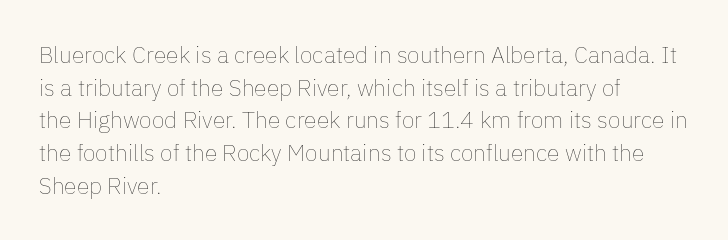
{"italic": "no", "bold": "no", "underline": "no", "align": "left", "line_spacing": "normal", "line_spacing_ratio": 1.42, "letter_spacing": "normal", "letter_spacing_em": 0.0, "glyph_px": 23}
